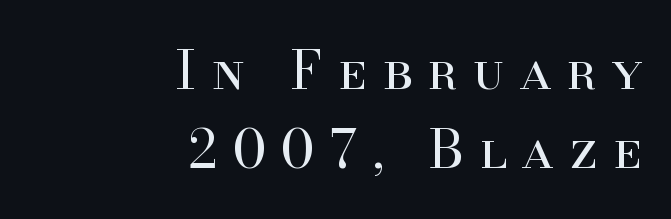
Is the stroke heavy? The answer is a plain regular-or-lighter. It's the straight-up-and-down kind of type. Glance below the letters and you will spot only blank space. Each letter keeps its own natural width here, so spacing adapts to shape. A normal amount of white space separates one row of letters from the next.
